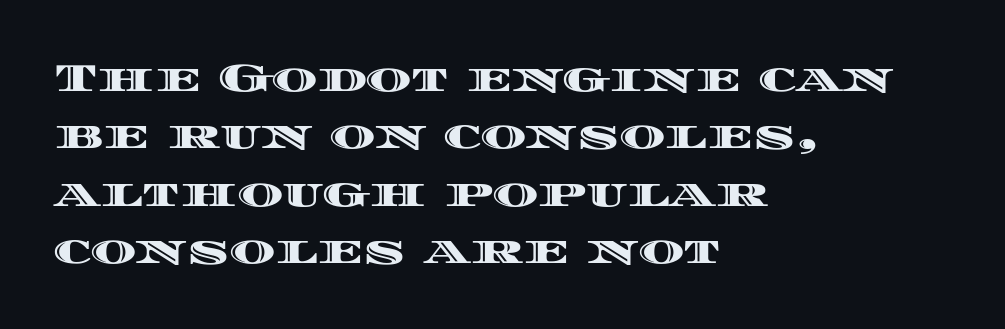
{"italic": "no", "width": "wide", "x_height": "large", "monospaced": "no", "underline": "no", "align": "left", "line_spacing": "normal", "line_spacing_ratio": 1.47, "letter_spacing": "normal", "letter_spacing_em": 0.0, "glyph_px": 39}
